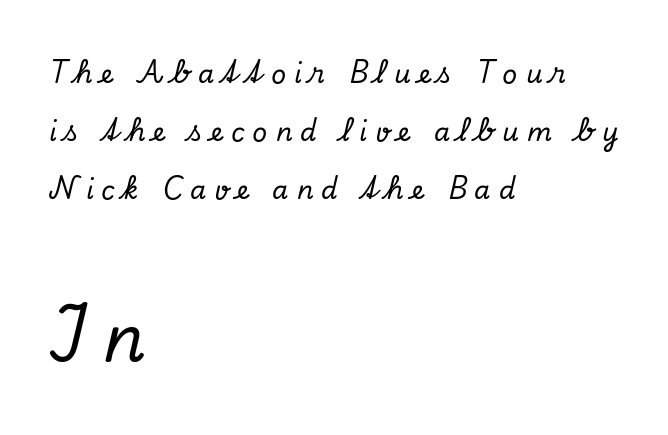
The image shows 66 px serif type, italic (leaning right); set left-aligned, loose line spacing (2.23x), unusually wide letter spacing (+0.31 em), not underlined; the second (bottom) block is 2.54x larger; low stroke contrast and a small x-height.
